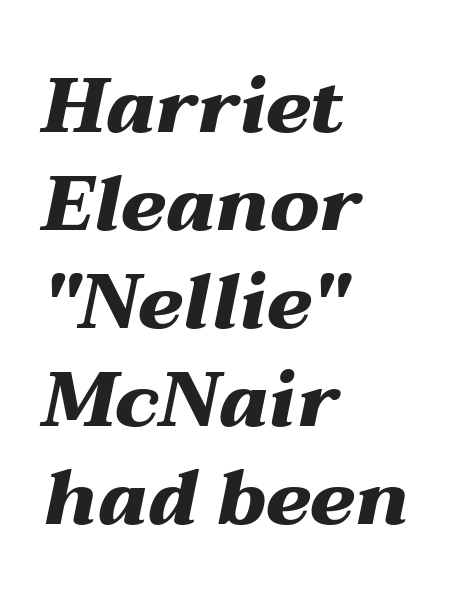
The image shows 76 px heavy, wide type, italic (leaning right); set left-aligned, normal line spacing (1.29x), normal letter spacing, not underlined; medium stroke contrast and a medium x-height.
